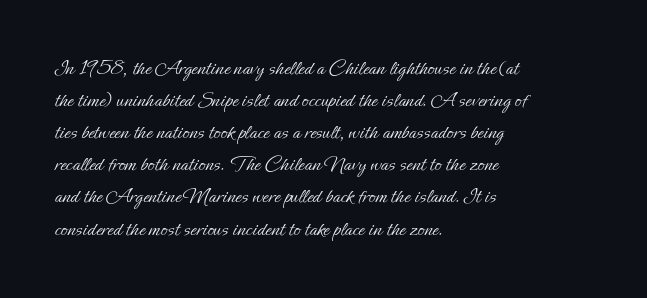
{"bold": "no", "underline": "no", "align": "left", "line_spacing": "normal", "line_spacing_ratio": 1.46, "letter_spacing": "normal", "letter_spacing_em": 0.0, "glyph_px": 22}
